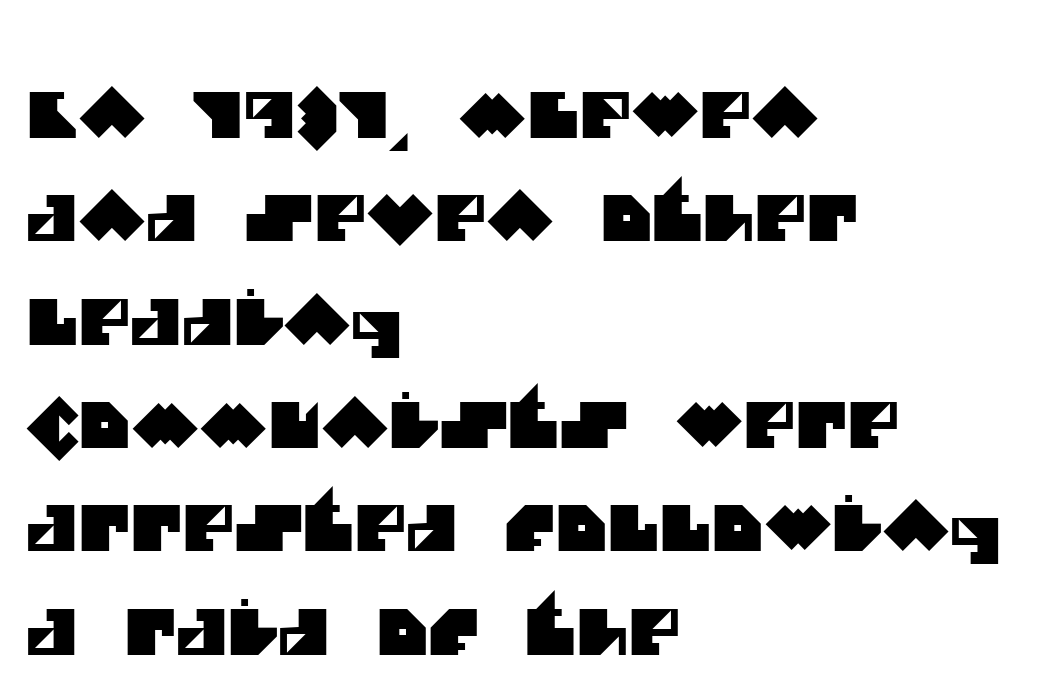
Q: Is the typeface a serif or a sans-serif typeface? A: Sans-serif.
Q: Is the text underlined? A: No.
Q: How is the paragraph aligned? A: Left-aligned.
Q: Is the spacing between letters normal or unusually wide? A: Normal.
Q: Is the spacing between lines tight, normal or loose? A: Normal.
Q: Width (condensed, normal, or wide)? A: Normal.
Q: Stroke contrast? A: Medium.
Q: x-height? A: Large.
Q: Monospaced? A: No.
